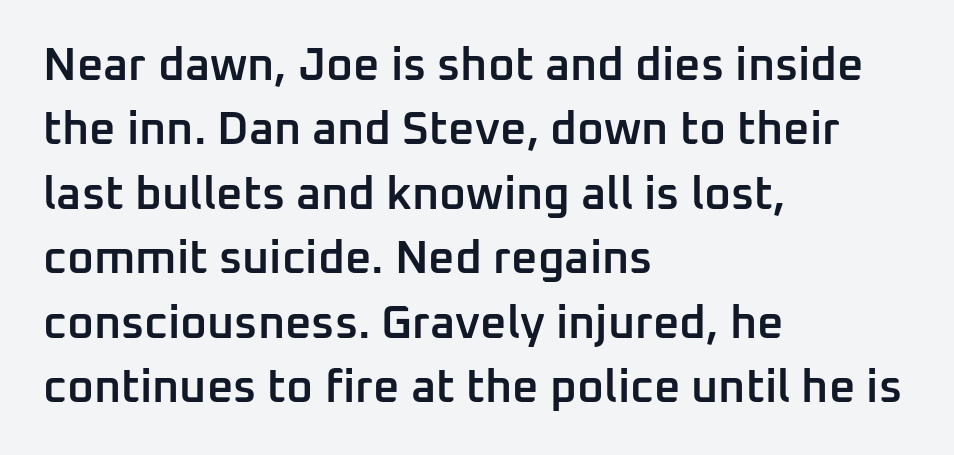
Is this a fixed-width face? No — the glyphs have proportional, varying widths. Layout note: lines flush left. Serif or sans? Sans — the stroke terminals are bare. The area under the type is left untouched. The strokes are fattened partway — semibold, not bold.
